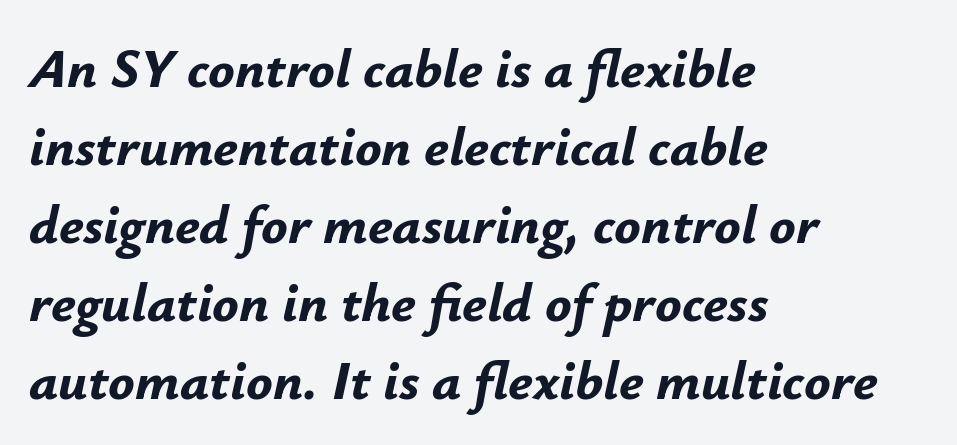
Q: Is the text bold? A: Yes.
Q: Is the text italic (slanted)? A: Yes, it leans right by about 12 degrees.
Q: Is the text underlined? A: No.
Q: How is the paragraph aligned? A: Left-aligned.
Q: Is the spacing between letters normal or unusually wide? A: Normal.
Q: Is the spacing between lines tight, normal or loose? A: Normal.
Q: Width (condensed, normal, or wide)? A: Normal.
Q: Stroke contrast? A: Low.
Q: x-height? A: Small.
Q: Monospaced? A: No.
